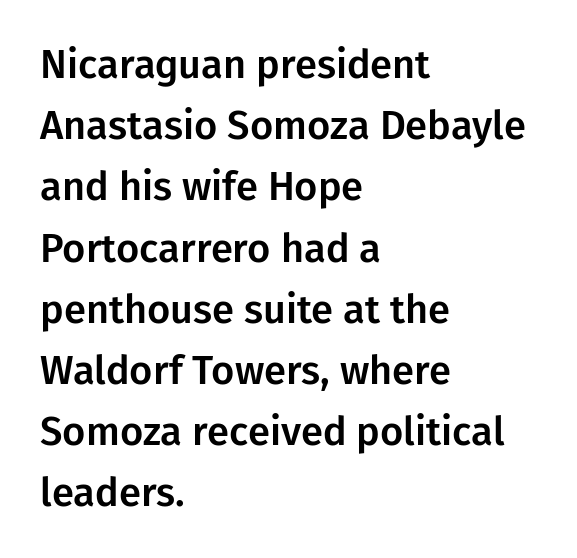
Short note: letters normally spaced. Characters remain perfectly vertical along every line. A normal amount of white space separates one row of letters from the next. A bare baseline throughout the passage. In terms of letterform style, serifs are entirely absent. The rendering uses natural spacing where letterforms have individual widths.
